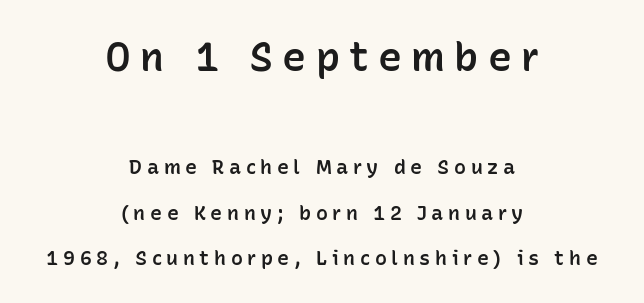
Q: Is the text bold? A: Semi-bold.
Q: Is the text italic (slanted)? A: No, it is upright.
Q: Is the typeface a serif or a sans-serif typeface? A: Sans-serif.
Q: Is the text underlined? A: No.
Q: How is the paragraph aligned? A: Centered.
Q: Is the spacing between letters normal or unusually wide? A: Unusually wide.
Q: Is the spacing between lines tight, normal or loose? A: Loose.
Q: Which block of text is set in a larger size, the first (top) or the second (bottom)? A: The first (top) one.
Q: Width (condensed, normal, or wide)? A: Normal.
Q: Stroke contrast? A: Low.
Q: x-height? A: Medium.
Q: Monospaced? A: No.
